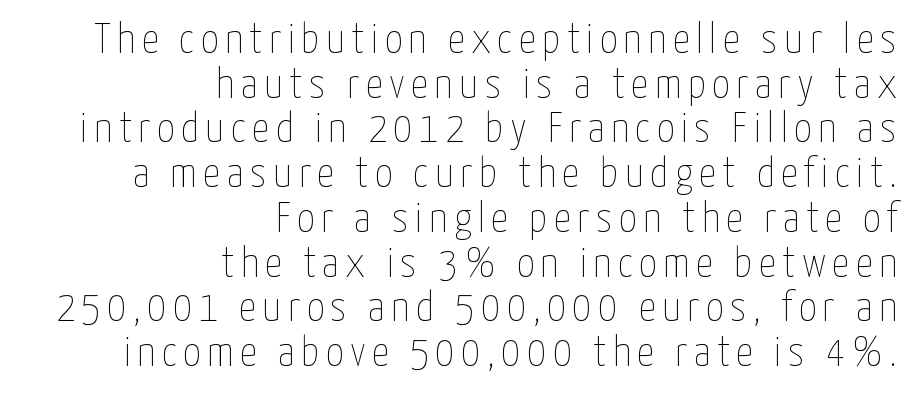
{"italic": "no", "bold": "no", "weight": "thin", "width": "condensed", "stroke_contrast": "low", "x_height": "medium", "monospaced": "no", "underline": "no", "align": "right", "line_spacing": "tight", "line_spacing_ratio": 1.04, "glyph_px": 43}
